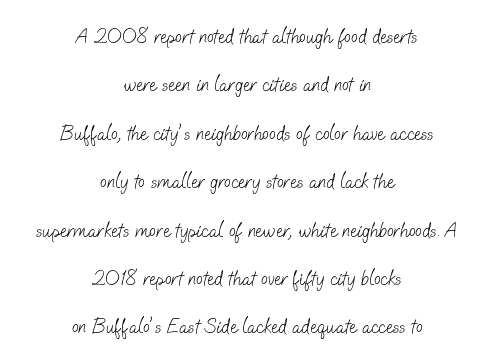
Q: Is the text bold? A: No.
Q: Is the text underlined? A: No.
Q: How is the paragraph aligned? A: Centered.
Q: Is the spacing between letters normal or unusually wide? A: Normal.
Q: Is the spacing between lines tight, normal or loose? A: Loose.
